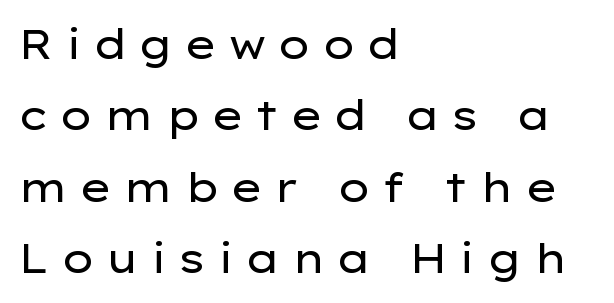
Q: Is the text bold? A: No.
Q: Is the text italic (slanted)? A: No, it is upright.
Q: Is the typeface a serif or a sans-serif typeface? A: Sans-serif.
Q: Is the text underlined? A: No.
Q: How is the paragraph aligned? A: Left-aligned.
Q: Is the spacing between letters normal or unusually wide? A: Unusually wide.
Q: Width (condensed, normal, or wide)? A: Wide.
Q: Stroke contrast? A: Low.
Q: x-height? A: Medium.
Q: Monospaced? A: No.
